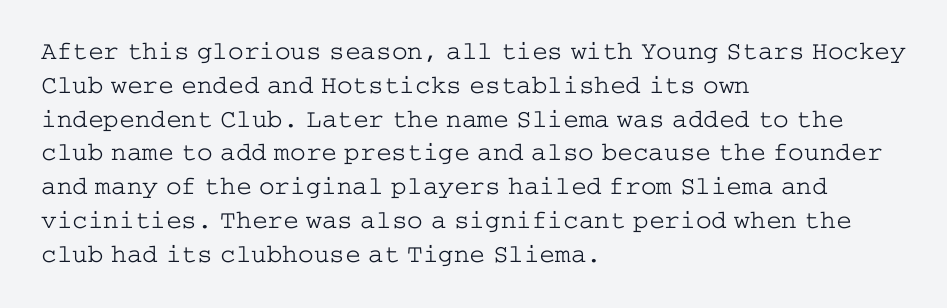
Q: Is the text bold? A: No.
Q: Is the text italic (slanted)? A: No, it is upright.
Q: Is the text underlined? A: No.
Q: How is the paragraph aligned? A: Left-aligned.
Q: Is the spacing between letters normal or unusually wide? A: Normal.
Q: Is the spacing between lines tight, normal or loose? A: Normal.
